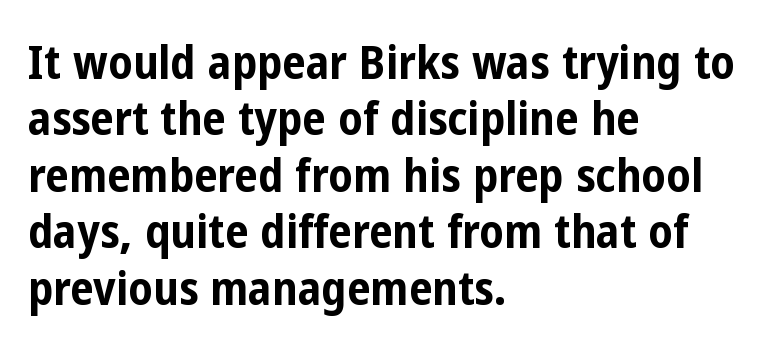
A student would call this left alignment; a typographer would say flush left, rag right. Spacing verdict: proportional, widths tailored to each character. Standard letterfit; no display-style spreading of the glyphs. This is sans-serif lettering, the kind often seen on screens and signage. Do the letters lean? They stand straight.
